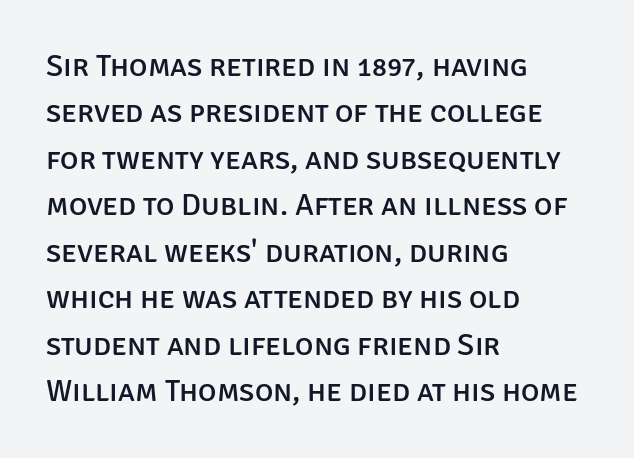
Q: Is the text italic (slanted)? A: No, it is upright.
Q: Is the typeface a serif or a sans-serif typeface? A: Sans-serif.
Q: Is the text underlined? A: No.
Q: How is the paragraph aligned? A: Left-aligned.
Q: Is the spacing between letters normal or unusually wide? A: Normal.
Q: Is the spacing between lines tight, normal or loose? A: Normal.
Q: Width (condensed, normal, or wide)? A: Normal.
Q: Stroke contrast? A: Low.
Q: x-height? A: Large.
Q: Monospaced? A: No.
